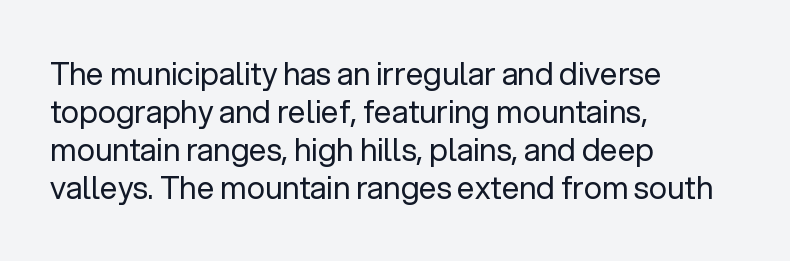
Q: Is the text bold? A: No.
Q: Is the text italic (slanted)? A: No, it is upright.
Q: Is the typeface a serif or a sans-serif typeface? A: Sans-serif.
Q: Is the text underlined? A: No.
Q: How is the paragraph aligned? A: Left-aligned.
Q: Is the spacing between letters normal or unusually wide? A: Normal.
Q: Width (condensed, normal, or wide)? A: Normal.
Q: Stroke contrast? A: Low.
Q: x-height? A: Medium.
Q: Monospaced? A: No.
